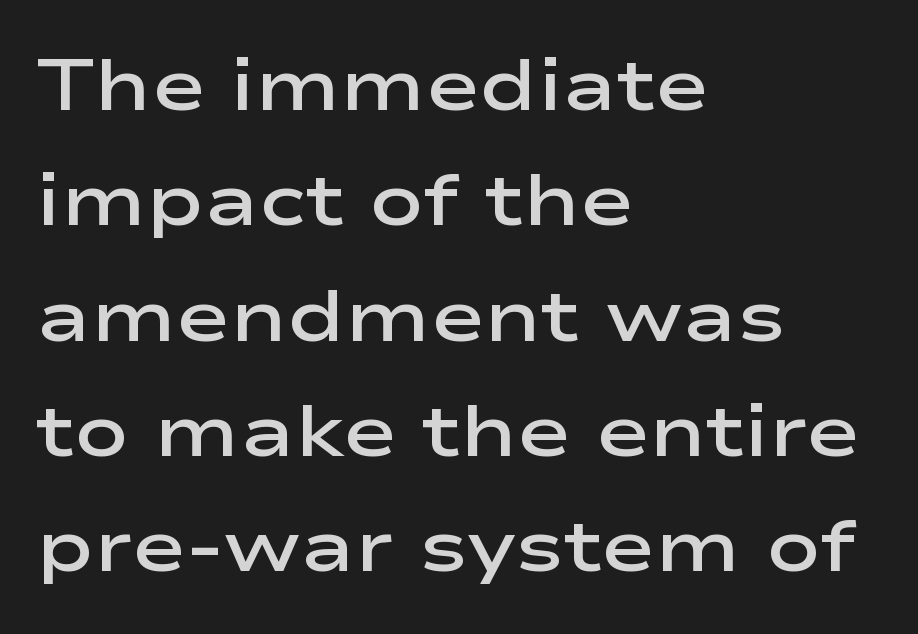
Just letters on the line, the space beneath them empty. The paragraph has a hard left edge and a soft right edge. Look at the tracking — it's just the regular setting, nothing added. No feet cap the strokes, marking this as sans-serif type. As a designer I'd log this as weight 600, semibold. Designer's note — italics off, roman on.
